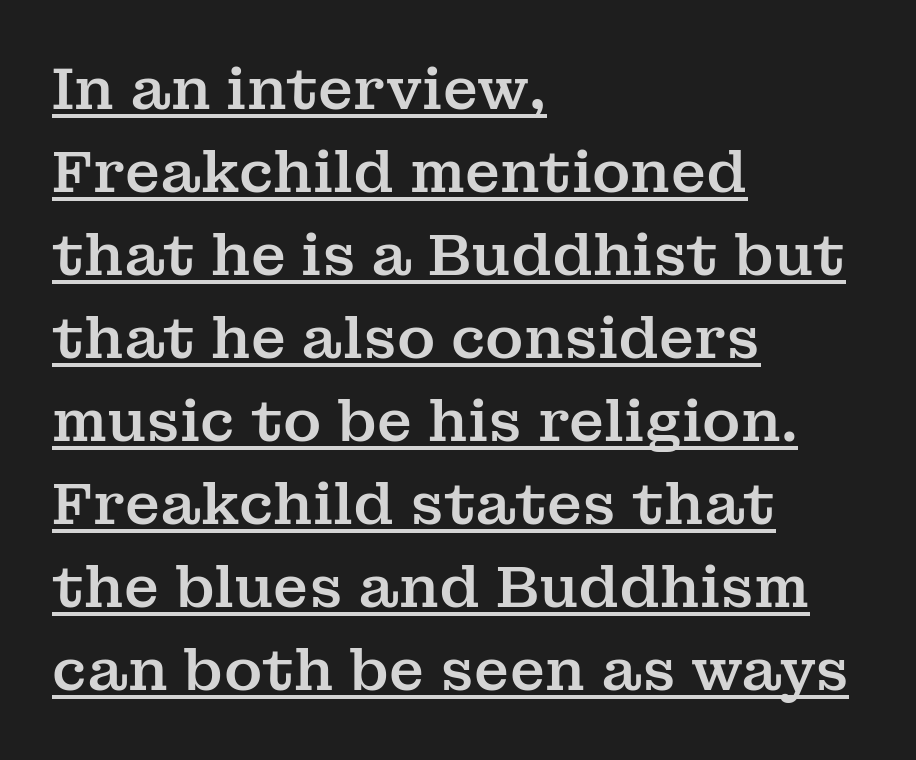
Q: Is the text italic (slanted)? A: No, it is upright.
Q: Is the typeface a serif or a sans-serif typeface? A: Serif.
Q: Is the text underlined? A: Yes.
Q: How is the paragraph aligned? A: Left-aligned.
Q: Is the spacing between letters normal or unusually wide? A: Normal.
Q: Is the spacing between lines tight, normal or loose? A: Normal.
Q: Width (condensed, normal, or wide)? A: Normal.
Q: Stroke contrast? A: Medium.
Q: x-height? A: Medium.
Q: Monospaced? A: No.
